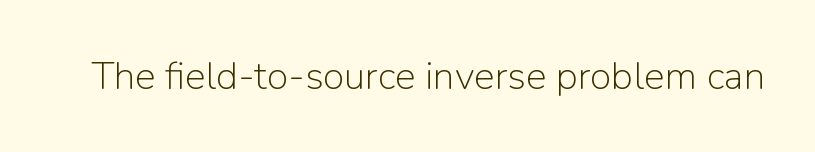
{"serif": "no", "italic": "no", "bold": "no", "weight": "light", "width": "normal", "stroke_contrast": "low", "x_height": "medium", "monospaced": "no", "underline": "no", "letter_spacing": "normal", "letter_spacing_em": 0.0, "glyph_px": 39}
